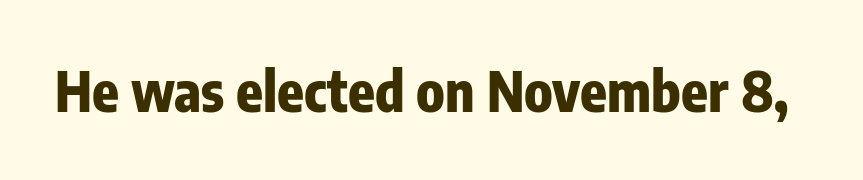
{"serif": "no", "italic": "no", "bold": "yes", "weight": "heavy", "width": "condensed", "stroke_contrast": "low", "x_height": "medium", "monospaced": "no", "underline": "no", "letter_spacing": "normal", "letter_spacing_em": 0.0, "glyph_px": 55}
